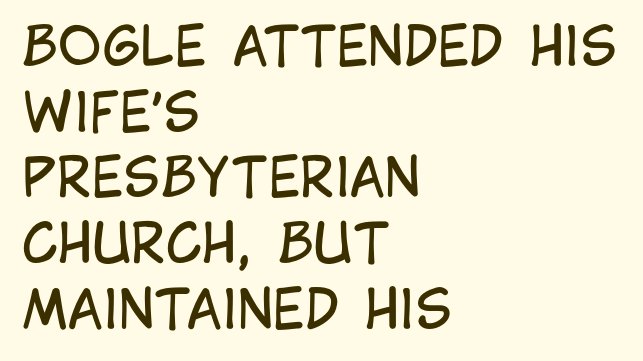
Q: Is the text bold? A: No.
Q: Is the text italic (slanted)? A: No, it is upright.
Q: Is the typeface a serif or a sans-serif typeface? A: Sans-serif.
Q: Is the text underlined? A: No.
Q: How is the paragraph aligned? A: Left-aligned.
Q: Is the spacing between letters normal or unusually wide? A: Normal.
Q: Width (condensed, normal, or wide)? A: Condensed.
Q: Stroke contrast? A: Low.
Q: x-height? A: Large.
Q: Monospaced? A: No.
